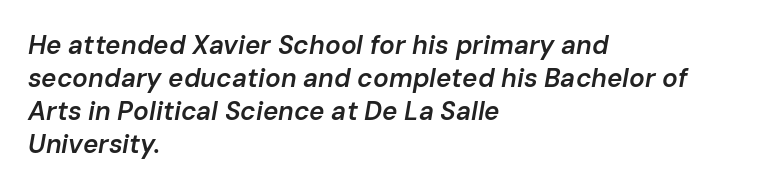
The image shows 26 px text type, italic (leaning right); set left-aligned, normal line spacing (1.27x), normal letter spacing, not underlined.
